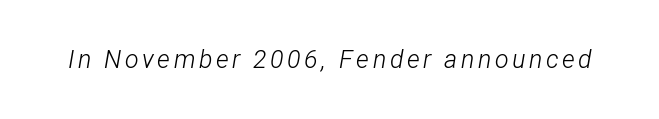
Q: Is the text bold? A: No.
Q: Is the text italic (slanted)? A: Yes, it leans right by about 12 degrees.
Q: Is the text underlined? A: No.
